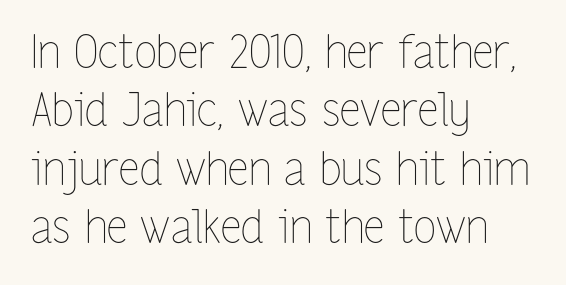
{"italic": "no", "bold": "no", "weight": "thin", "width": "condensed", "stroke_contrast": "low", "x_height": "medium", "monospaced": "no", "underline": "no", "align": "left", "line_spacing": "normal", "line_spacing_ratio": 1.27, "letter_spacing": "normal", "letter_spacing_em": 0.0, "glyph_px": 46}
